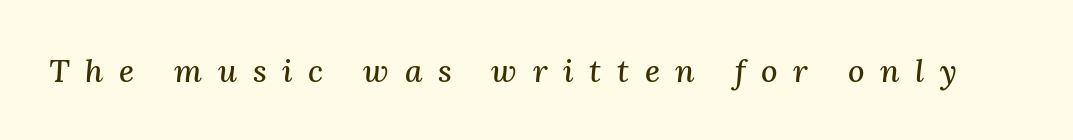
Characters follow at a spacing far wider than the type designer built in. Do the characters align in a grid? No, the font is proportional. This sample uses an oblique cut, with every glyph tilted off the vertical. The letters carry serifs — small finishing strokes at the ends of their stems.
